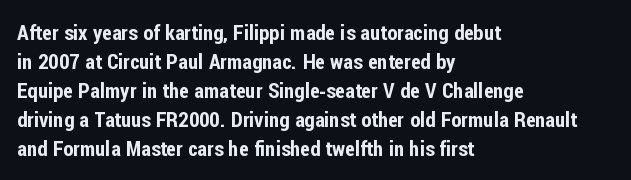
The image shows 21 px text type, upright; set left-aligned, normal line spacing (1.38x), normal letter spacing, not underlined.
